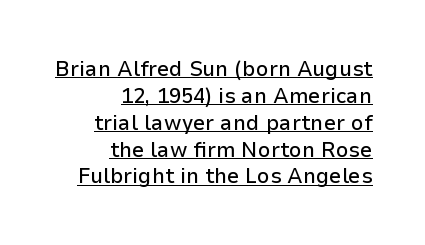
{"italic": "no", "underline": "yes", "align": "right", "line_spacing_ratio": 1.22, "letter_spacing": "normal", "letter_spacing_em": 0.0, "glyph_px": 22}
